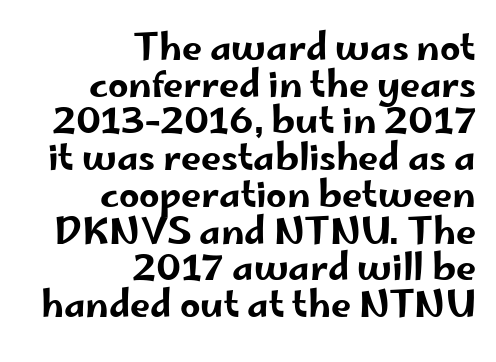
Note: no serifs on the glyphs. Honestly, the rows look squashed on top of each other. Words appear dense and cohesive because spacing is normal. Honestly, there is no underline to notice here at all. Does the copy run flush right? Yes — the right margin is perfectly even. The letters advance in unequal steps, a hallmark of proportional type.
